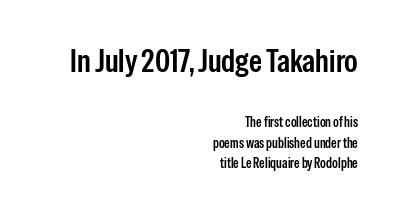
Q: Is the text italic (slanted)? A: No, it is upright.
Q: Is the typeface a serif or a sans-serif typeface? A: Sans-serif.
Q: Is the text underlined? A: No.
Q: How is the paragraph aligned? A: Right-aligned.
Q: Is the spacing between letters normal or unusually wide? A: Normal.
Q: Is the spacing between lines tight, normal or loose? A: Normal.
Q: Which block of text is set in a larger size, the first (top) or the second (bottom)? A: The first (top) one.
Q: Width (condensed, normal, or wide)? A: Condensed.
Q: Stroke contrast? A: Low.
Q: x-height? A: Medium.
Q: Monospaced? A: No.
